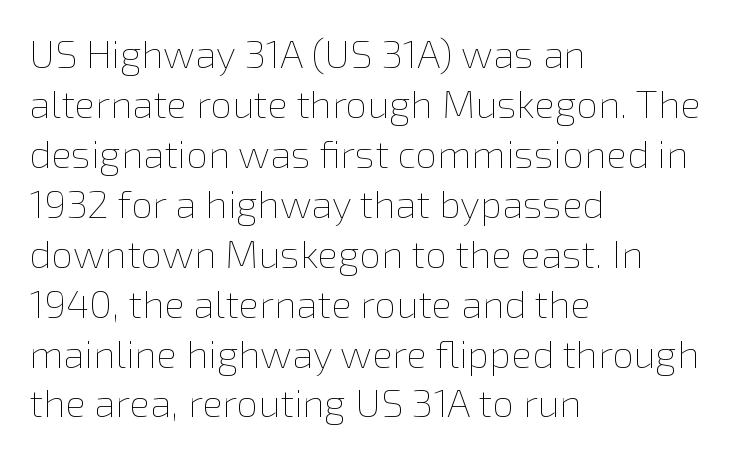
The type sits square on the baseline with zero lean. Evenly set lines give the paragraph a standard silhouette. This rendering features lettering with no underline. Characters follow at the spacing the type designer built in. Heaviness? Minimal to ordinary, like unemphasized prose. The setting favours the left margin, as ordinary paragraphs usually do.
